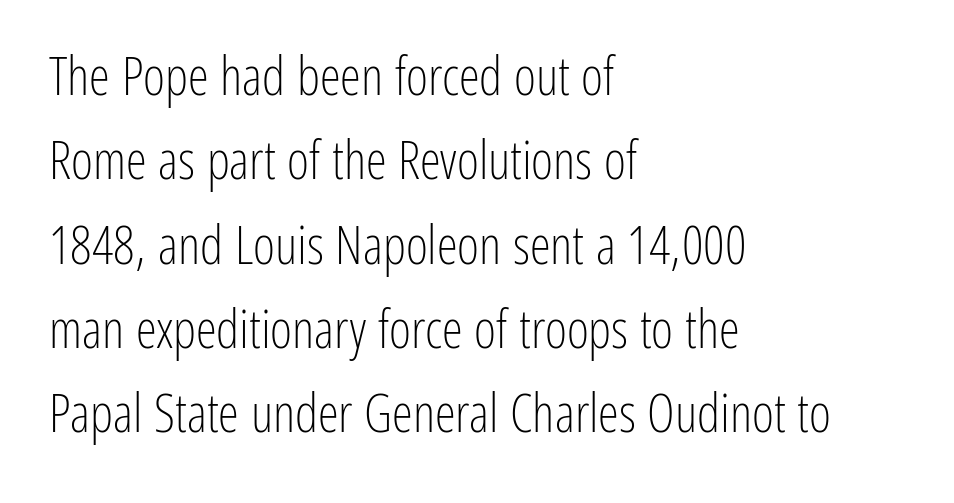
Does the copy run flush right? No — it runs flush left. The text was rendered using a sans face with plain stroke endings. No extra tracking has been applied to these lines. Each letter keeps its own natural width here, so spacing adapts to shape.
